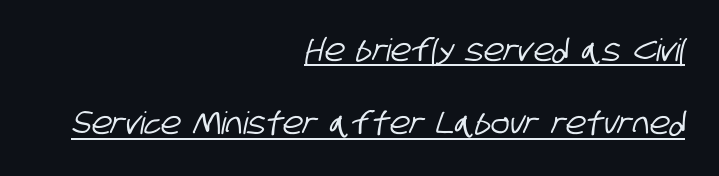
{"serif": "no", "width": "condensed", "stroke_contrast": "low", "x_height": "large", "monospaced": "no", "underline": "yes", "align": "right", "line_spacing": "loose", "line_spacing_ratio": 2.37, "letter_spacing": "normal", "letter_spacing_em": 0.0, "glyph_px": 31}
